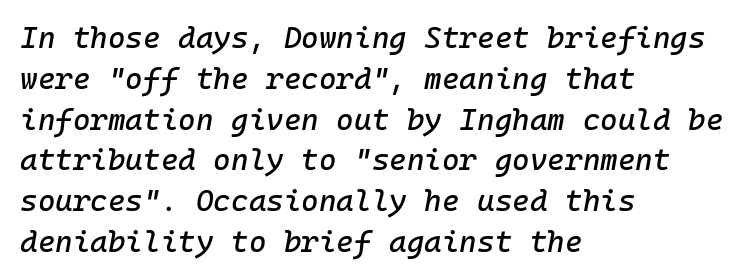
Q: Is the text italic (slanted)? A: Yes, it leans right by about 10 degrees.
Q: Is the text underlined? A: No.
Q: How is the paragraph aligned? A: Left-aligned.
Q: Is the spacing between letters normal or unusually wide? A: Normal.
Q: Is the spacing between lines tight, normal or loose? A: Normal.
Q: Width (condensed, normal, or wide)? A: Normal.
Q: Stroke contrast? A: Low.
Q: x-height? A: Medium.
Q: Monospaced? A: Yes.
